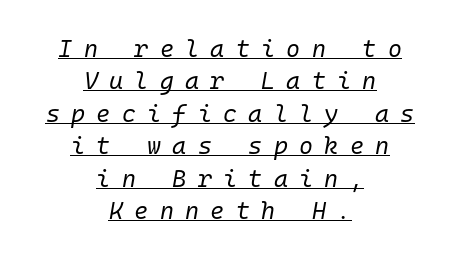
Q: Is the text bold? A: No.
Q: Is the text italic (slanted)? A: Yes, it leans right by about 10 degrees.
Q: Is the text underlined? A: Yes.
Q: How is the paragraph aligned? A: Centered.
Q: Is the spacing between letters normal or unusually wide? A: Unusually wide.
Q: Is the spacing between lines tight, normal or loose? A: Normal.
